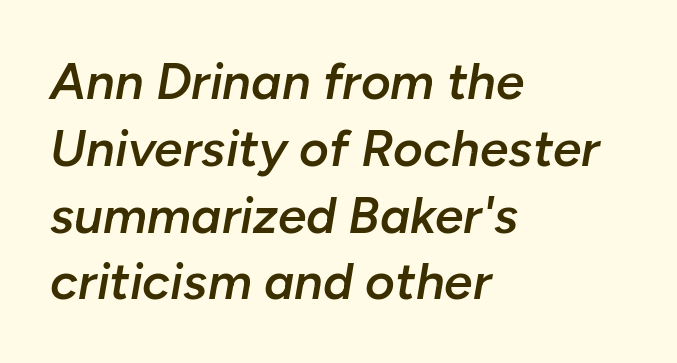
Q: Is the text bold? A: Semi-bold.
Q: Is the text italic (slanted)? A: Yes, it leans right by about 10 degrees.
Q: Is the text underlined? A: No.
Q: How is the paragraph aligned? A: Left-aligned.
Q: Is the spacing between letters normal or unusually wide? A: Normal.
Q: Is the spacing between lines tight, normal or loose? A: Normal.
Q: Width (condensed, normal, or wide)? A: Normal.
Q: Stroke contrast? A: Low.
Q: x-height? A: Medium.
Q: Monospaced? A: No.
